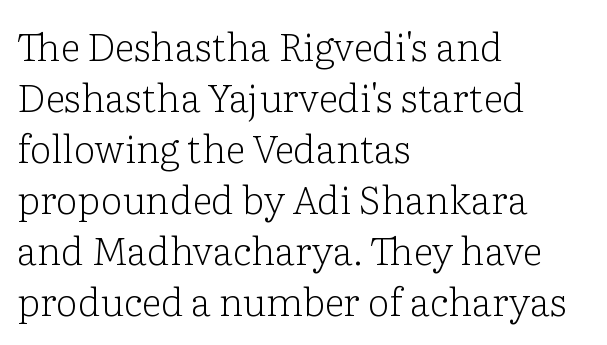
The image shows 39 px light serif type, upright; set left-aligned, normal line spacing (1.31x), normal letter spacing, not underlined; low stroke contrast and a medium x-height.
